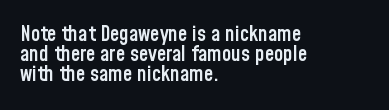
{"italic": "no", "bold": "semi", "underline": "no", "align": "left", "line_spacing": "tight", "line_spacing_ratio": 0.95, "letter_spacing": "normal", "letter_spacing_em": 0.0, "glyph_px": 21}
